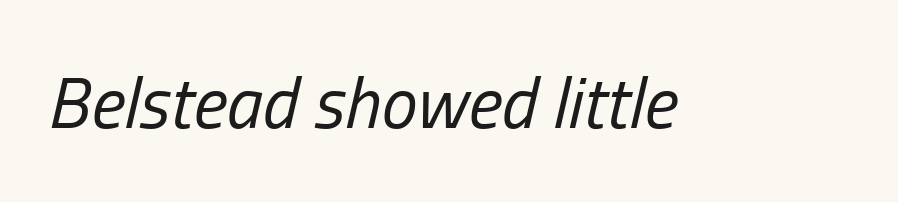
Q: Is the text bold? A: No.
Q: Is the text italic (slanted)? A: Yes, it leans right by about 13 degrees.
Q: Is the text underlined? A: No.
Q: Is the spacing between letters normal or unusually wide? A: Normal.
Q: Width (condensed, normal, or wide)? A: Condensed.
Q: Stroke contrast? A: Low.
Q: x-height? A: Medium.
Q: Monospaced? A: No.
